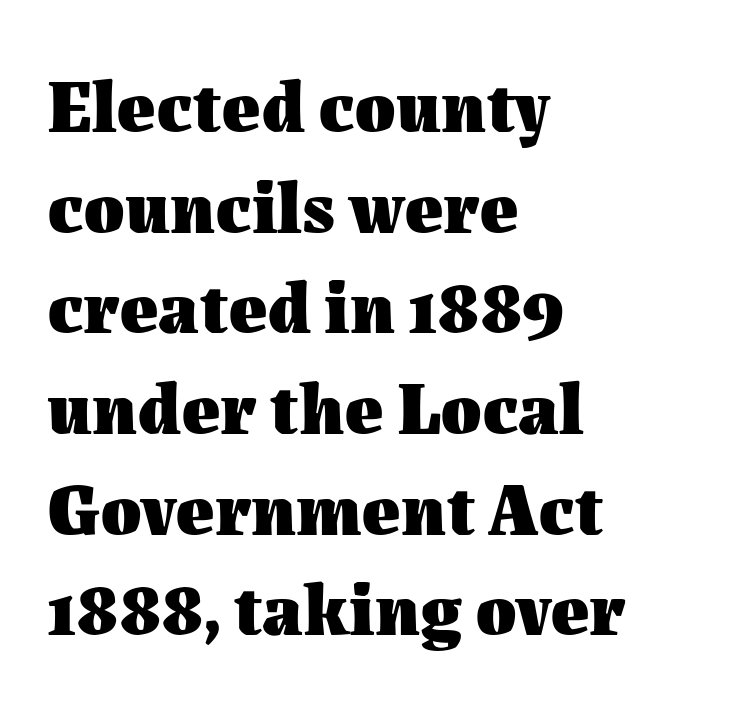
Compared with a centered layout, this one pins lines to the left instead. I'd describe the lettering as bold — thick and assertive. Anything drawn beneath the words? Only blank space. What's the leading like? Ordinary, nothing unusual. Nobody touched the tracking dial on this one. Does the lettering tilt? It doesn't — this is upright.
